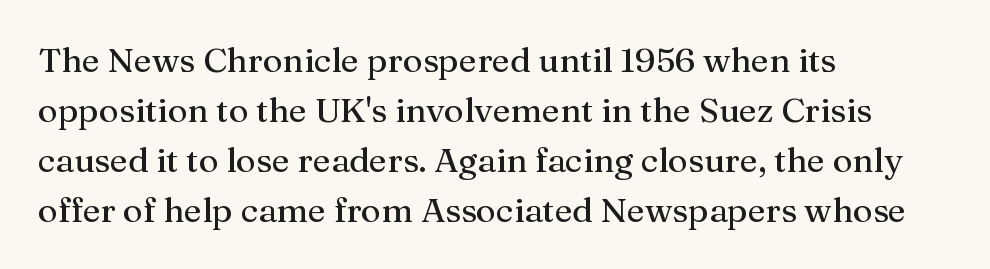
{"serif": "yes", "italic": "no", "width": "normal", "stroke_contrast": "medium", "x_height": "medium", "monospaced": "no", "underline": "no", "align": "left", "line_spacing": "normal", "line_spacing_ratio": 1.47, "letter_spacing": "normal", "letter_spacing_em": 0.0, "glyph_px": 34}
